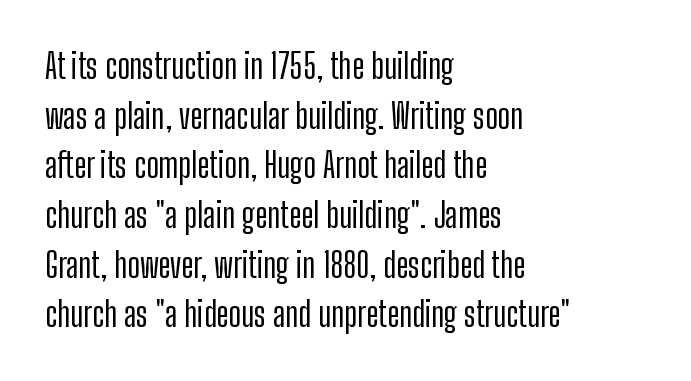
The image shows 34 px condensed sans-serif type, upright; set left-aligned, normal line spacing (1.46x), normal letter spacing, not underlined; low stroke contrast and a medium x-height.
